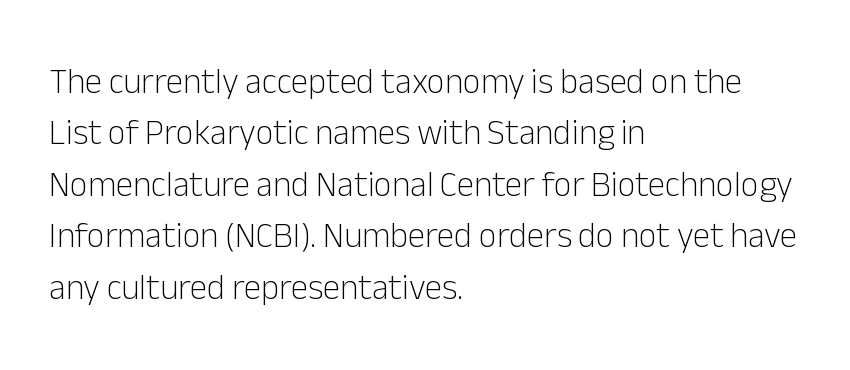
{"serif": "no", "italic": "no", "bold": "no", "weight": "light", "width": "normal", "stroke_contrast": "low", "x_height": "medium", "monospaced": "no", "underline": "no", "align": "left", "line_spacing": "normal", "line_spacing_ratio": 1.47, "letter_spacing": "normal", "letter_spacing_em": 0.0, "glyph_px": 35}
